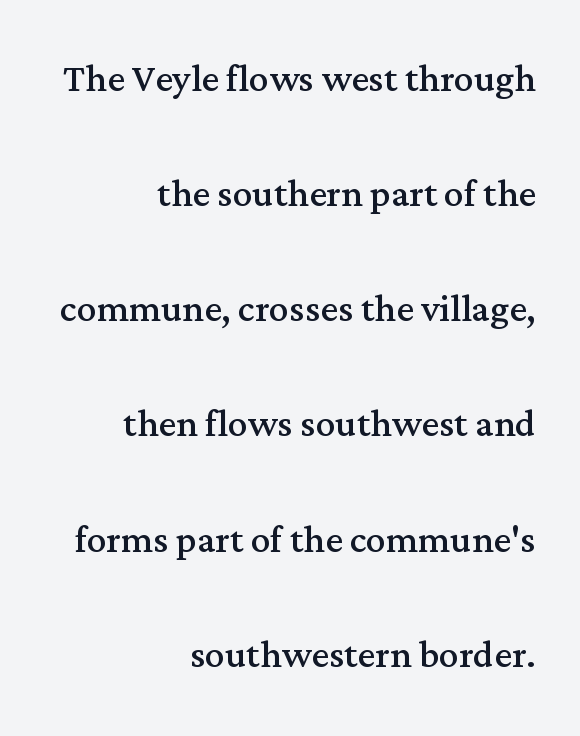
{"serif": "yes", "italic": "no", "bold": "no", "weight": "regular", "width": "normal", "stroke_contrast": "medium", "x_height": "medium", "monospaced": "no", "underline": "no", "align": "right", "line_spacing": "loose", "line_spacing_ratio": 2.35, "letter_spacing": "normal", "letter_spacing_em": 0.0, "glyph_px": 49}
